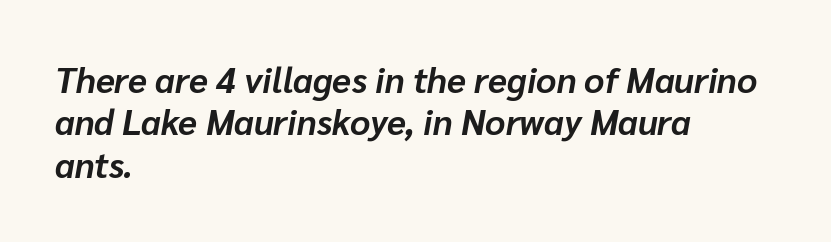
{"italic": "yes", "lean": "right", "slant_degrees": 10, "bold": "yes", "weight": "bold", "width": "normal", "stroke_contrast": "low", "x_height": "medium", "monospaced": "no", "underline": "no", "align": "left", "line_spacing_ratio": 1.21, "letter_spacing": "normal", "letter_spacing_em": 0.0, "glyph_px": 35}
